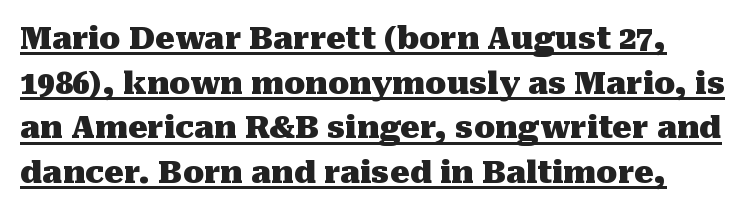
{"serif": "yes", "italic": "no", "bold": "yes", "weight": "heavy", "width": "normal", "stroke_contrast": "medium", "x_height": "medium", "monospaced": "no", "underline": "yes", "line_spacing": "normal", "line_spacing_ratio": 1.44, "letter_spacing": "normal", "letter_spacing_em": 0.0, "glyph_px": 31}
